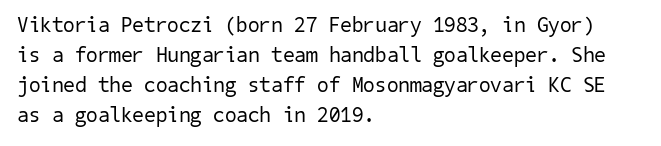
{"bold": "no", "underline": "no", "align": "left", "line_spacing": "normal", "line_spacing_ratio": 1.43, "letter_spacing": "normal", "letter_spacing_em": 0.0, "glyph_px": 21}
